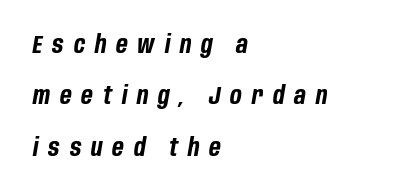
Q: Is the text bold? A: Yes.
Q: Is the text italic (slanted)? A: Yes, it leans right by about 10 degrees.
Q: Is the text underlined? A: No.
Q: How is the paragraph aligned? A: Left-aligned.
Q: Is the spacing between letters normal or unusually wide? A: Unusually wide.
Q: Is the spacing between lines tight, normal or loose? A: Loose.
